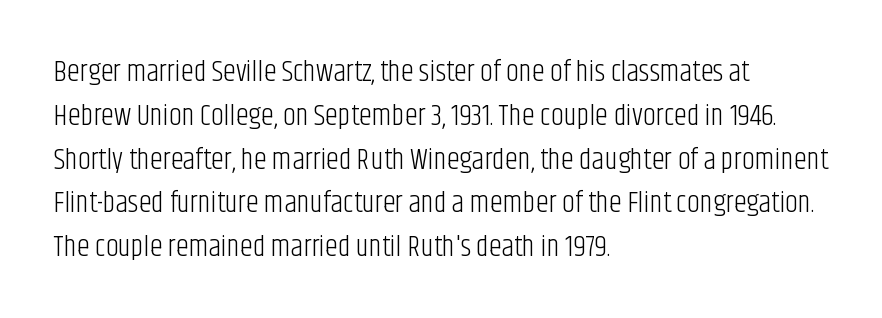
The image shows 29 px light, condensed sans-serif type, upright; set left-aligned, normal line spacing (1.51x), normal letter spacing, not underlined; low stroke contrast and a large x-height.
